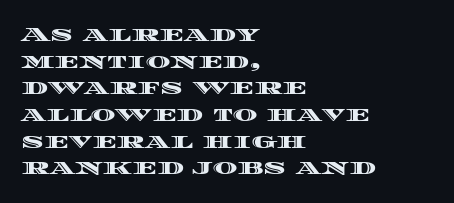
Q: Is the text italic (slanted)? A: No, it is upright.
Q: Is the text underlined? A: No.
Q: How is the paragraph aligned? A: Left-aligned.
Q: Is the spacing between letters normal or unusually wide? A: Normal.
Q: Is the spacing between lines tight, normal or loose? A: Normal.
